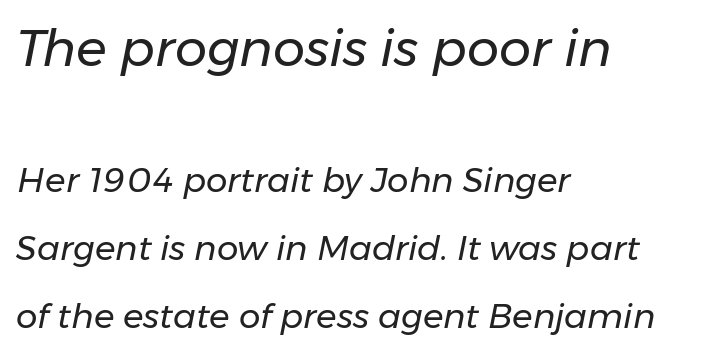
{"italic": "yes", "lean": "right", "slant_degrees": 11, "bold": "no", "weight": "regular", "width": "normal", "stroke_contrast": "low", "x_height": "medium", "monospaced": "no", "underline": "no", "align": "left", "line_spacing": "loose", "line_spacing_ratio": 2.0, "letter_spacing": "normal", "letter_spacing_em": 0.0, "larger_block": "first", "size_ratio": 1.5, "glyph_px": 51}
